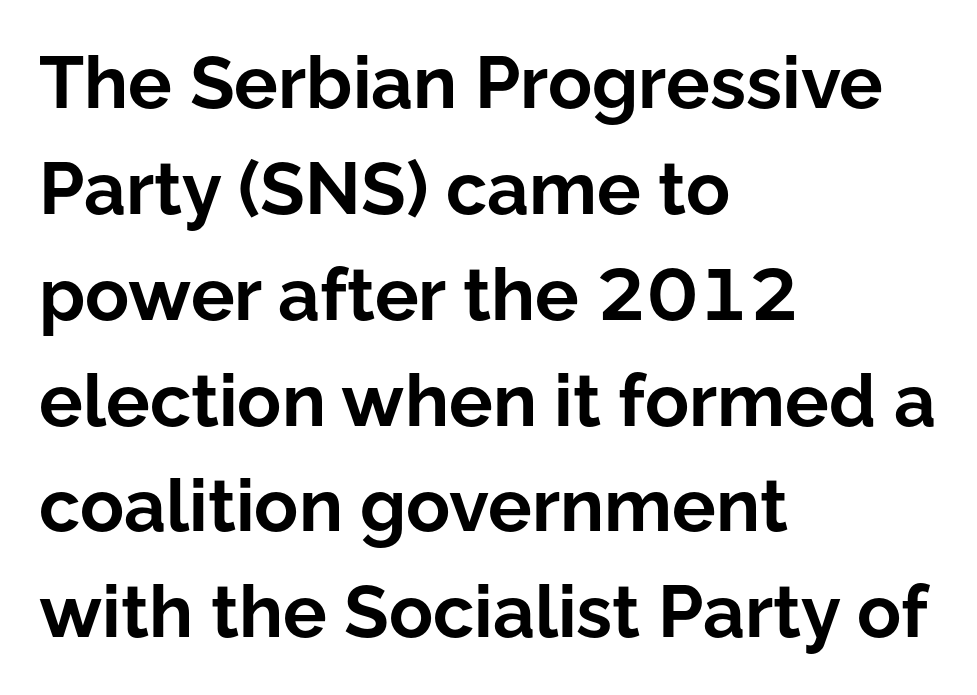
Q: Is the text bold? A: Yes.
Q: Is the text italic (slanted)? A: No, it is upright.
Q: Is the typeface a serif or a sans-serif typeface? A: Sans-serif.
Q: Is the text underlined? A: No.
Q: How is the paragraph aligned? A: Left-aligned.
Q: Is the spacing between letters normal or unusually wide? A: Normal.
Q: Is the spacing between lines tight, normal or loose? A: Normal.
Q: Width (condensed, normal, or wide)? A: Normal.
Q: Stroke contrast? A: Low.
Q: x-height? A: Medium.
Q: Monospaced? A: No.
